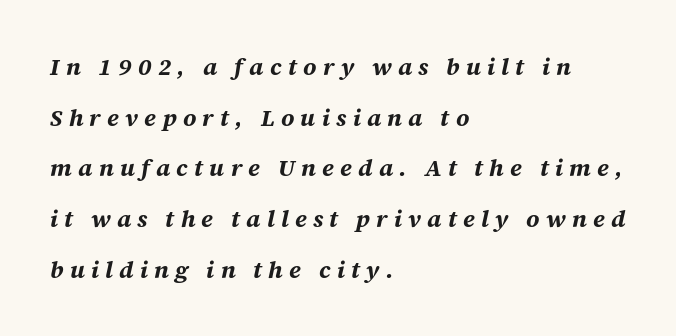
{"italic": "yes", "lean": "right", "slant_degrees": 12, "bold": "yes", "underline": "no", "align": "left", "line_spacing": "loose", "line_spacing_ratio": 2.11, "letter_spacing": "wide", "letter_spacing_em": 0.26, "glyph_px": 24}
